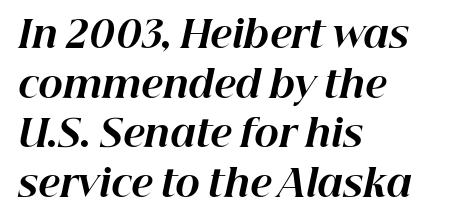
Unmarked baselines from the first word to the last. Does extra space separate the letters? No, they use regular spacing. Chunky letters — that's bold for sure. How would I describe the line gaps? Plain and ordinary. The passage shown leans; its letterforms are oblique.
